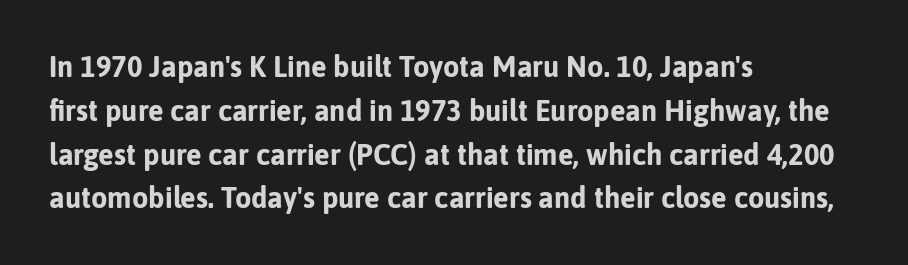
The face used here is a sans, in the tradition of grotesques and geometrics. The compositor pushed each line to the left boundary. A full-strength bold gives these letters their thick strokes. The gap between lines stays unmarked. There is no visible air inserted between adjacent glyphs. The face used here is proportionally spaced, like ordinary book or web type.
